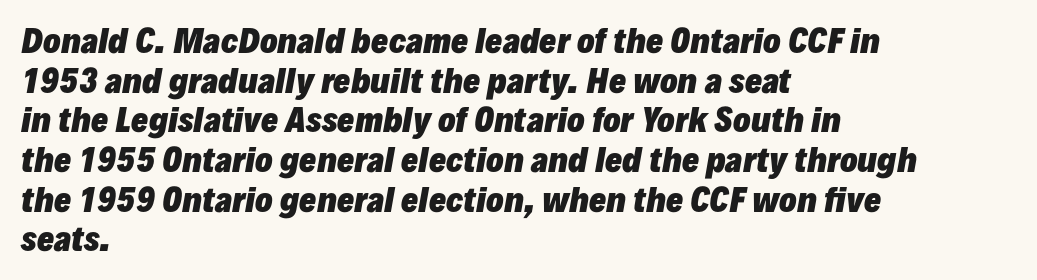
Q: Is the text bold? A: Yes.
Q: Is the text italic (slanted)? A: Yes, it leans right by about 10 degrees.
Q: Is the text underlined? A: No.
Q: How is the paragraph aligned? A: Left-aligned.
Q: Is the spacing between letters normal or unusually wide? A: Normal.
Q: Width (condensed, normal, or wide)? A: Normal.
Q: Stroke contrast? A: Low.
Q: x-height? A: Medium.
Q: Monospaced? A: No.
